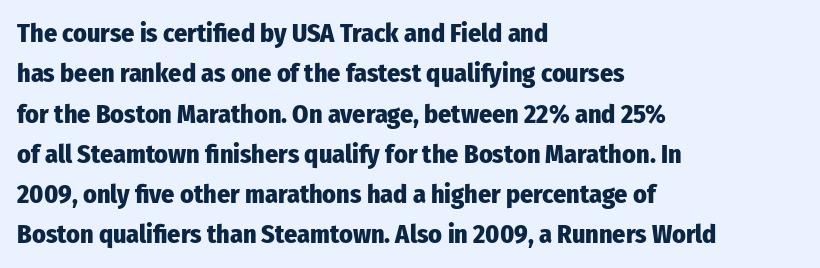
{"italic": "no", "bold": "yes", "underline": "no", "align": "left", "line_spacing": "normal", "line_spacing_ratio": 1.55, "letter_spacing": "normal", "letter_spacing_em": 0.0, "glyph_px": 26}
